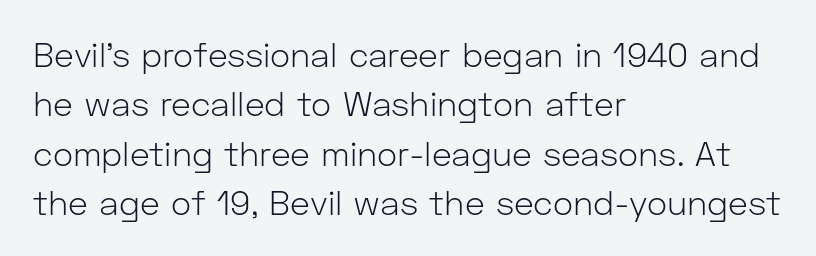
The image shows 34 px light sans-serif type, upright; set left-aligned, normal line spacing (1.45x), normal letter spacing, not underlined; low stroke contrast and a medium x-height.
